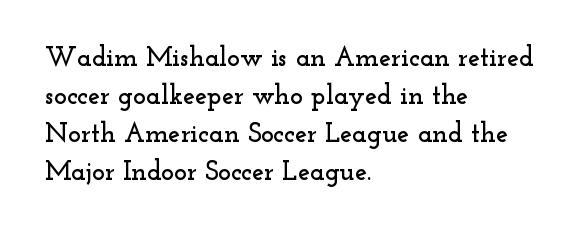
The image shows 27 px text type, upright; set left-aligned, normal line spacing (1.41x), normal letter spacing, not underlined.
